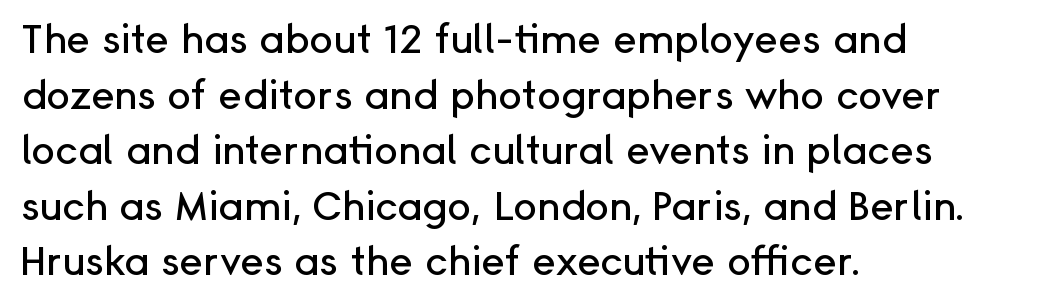
{"serif": "no", "italic": "no", "width": "normal", "stroke_contrast": "low", "x_height": "medium", "monospaced": "no", "underline": "no", "align": "left", "line_spacing": "normal", "line_spacing_ratio": 1.39, "letter_spacing": "normal", "letter_spacing_em": 0.0, "glyph_px": 40}
